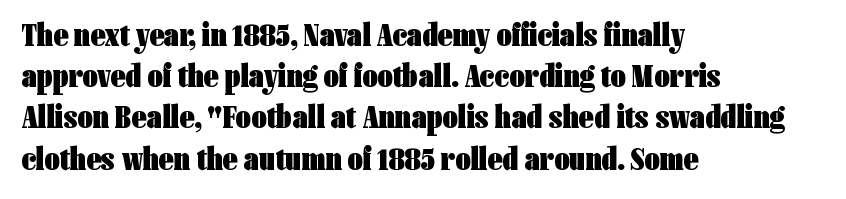
{"serif": "no", "italic": "no", "bold": "yes", "weight": "heavy", "width": "condensed", "stroke_contrast": "low", "x_height": "medium", "monospaced": "no", "underline": "no", "align": "left", "line_spacing": "normal", "line_spacing_ratio": 1.25, "letter_spacing": "normal", "letter_spacing_em": 0.0, "glyph_px": 33}
